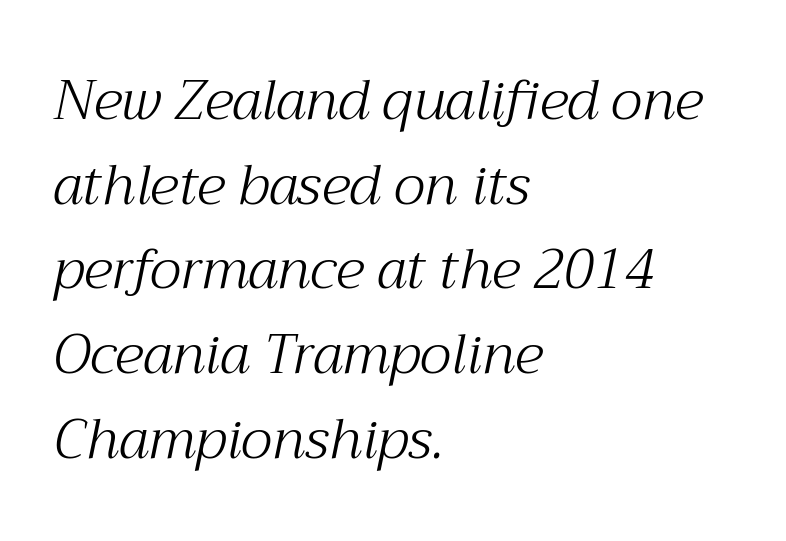
Q: Is the text bold? A: No.
Q: Is the text italic (slanted)? A: Yes, it leans right by about 12 degrees.
Q: Is the typeface a serif or a sans-serif typeface? A: Serif.
Q: Is the text underlined? A: No.
Q: How is the paragraph aligned? A: Left-aligned.
Q: Is the spacing between letters normal or unusually wide? A: Normal.
Q: Is the spacing between lines tight, normal or loose? A: Normal.
Q: Width (condensed, normal, or wide)? A: Normal.
Q: Stroke contrast? A: Medium.
Q: x-height? A: Medium.
Q: Monospaced? A: No.
